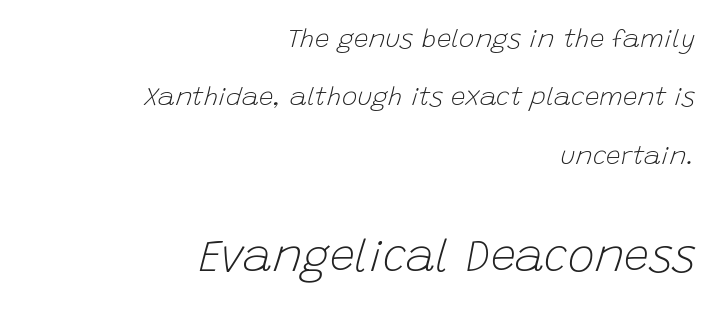
Q: Is the text bold? A: No.
Q: Is the text italic (slanted)? A: Yes, it leans right by about 15 degrees.
Q: Is the text underlined? A: No.
Q: How is the paragraph aligned? A: Right-aligned.
Q: Is the spacing between letters normal or unusually wide? A: Normal.
Q: Is the spacing between lines tight, normal or loose? A: Loose.
Q: Which block of text is set in a larger size, the first (top) or the second (bottom)? A: The second (bottom) one.
Q: Width (condensed, normal, or wide)? A: Normal.
Q: Stroke contrast? A: Low.
Q: x-height? A: Large.
Q: Monospaced? A: No.
